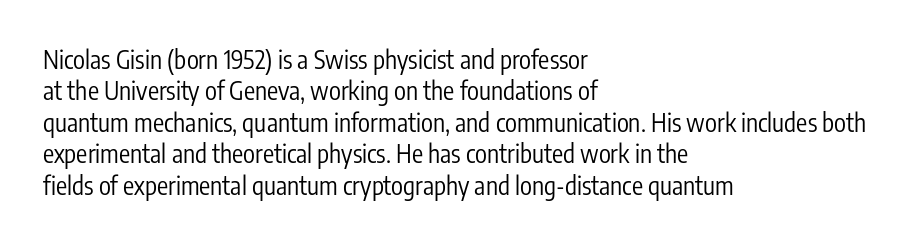
Q: Is the text bold? A: No.
Q: Is the text italic (slanted)? A: No, it is upright.
Q: Is the text underlined? A: No.
Q: How is the paragraph aligned? A: Left-aligned.
Q: Is the spacing between letters normal or unusually wide? A: Normal.
Q: Is the spacing between lines tight, normal or loose? A: Normal.
